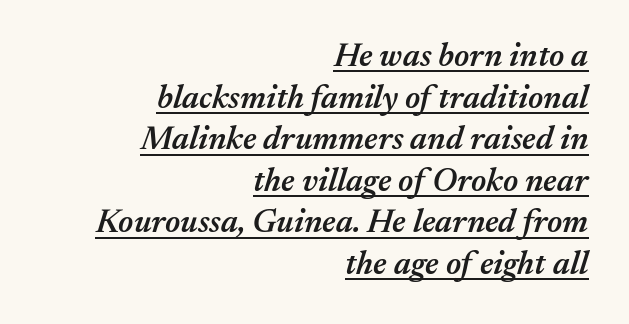
Q: Is the text bold? A: Semi-bold.
Q: Is the text italic (slanted)? A: Yes, it leans right by about 17 degrees.
Q: Is the text underlined? A: Yes.
Q: How is the paragraph aligned? A: Right-aligned.
Q: Is the spacing between letters normal or unusually wide? A: Normal.
Q: Is the spacing between lines tight, normal or loose? A: Normal.
Q: Width (condensed, normal, or wide)? A: Normal.
Q: Stroke contrast? A: Medium.
Q: x-height? A: Medium.
Q: Monospaced? A: No.
